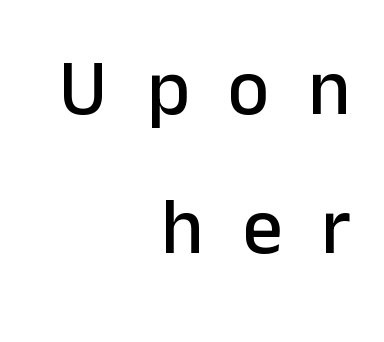
Q: Is the text italic (slanted)? A: No, it is upright.
Q: Is the typeface a serif or a sans-serif typeface? A: Sans-serif.
Q: Is the text underlined? A: No.
Q: How is the paragraph aligned? A: Right-aligned.
Q: Is the spacing between letters normal or unusually wide? A: Unusually wide.
Q: Width (condensed, normal, or wide)? A: Normal.
Q: Stroke contrast? A: Low.
Q: x-height? A: Medium.
Q: Monospaced? A: No.
